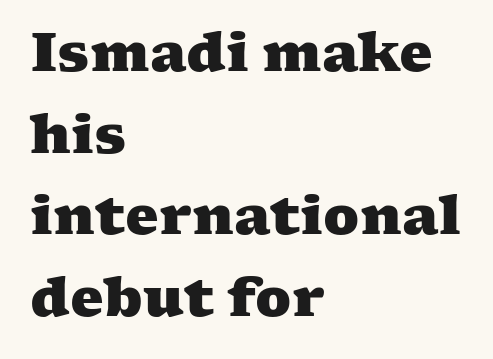
Note: serifs present on the glyphs. Glyph-to-glyph distance matches everyday printed text. These lines are set flush left with a ragged right edge. Proportional: the letters do not fall into vertical columns.
